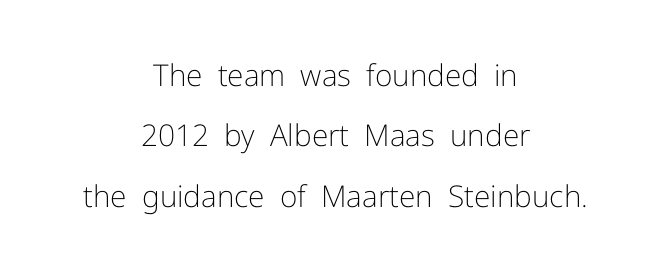
Q: Is the text bold? A: No.
Q: Is the text italic (slanted)? A: No, it is upright.
Q: Is the typeface a serif or a sans-serif typeface? A: Sans-serif.
Q: Is the text underlined? A: No.
Q: How is the paragraph aligned? A: Centered.
Q: Is the spacing between letters normal or unusually wide? A: Normal.
Q: Is the spacing between lines tight, normal or loose? A: Loose.
Q: Width (condensed, normal, or wide)? A: Normal.
Q: Stroke contrast? A: Low.
Q: x-height? A: Medium.
Q: Monospaced? A: No.
